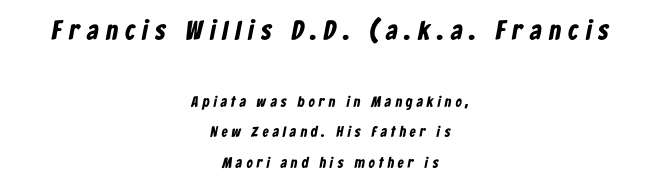
The rag falls on both sides of this text block equally. Clear beneath every line of the passage. The letters are bold, with thick, heavy strokes. The horizontal fit of the characters is loose and conspicuously gappy. Bigger letters appear in the top chunk; the bottom chunk is reduced. Compared with typical paragraphs, the rows here are farther apart.
